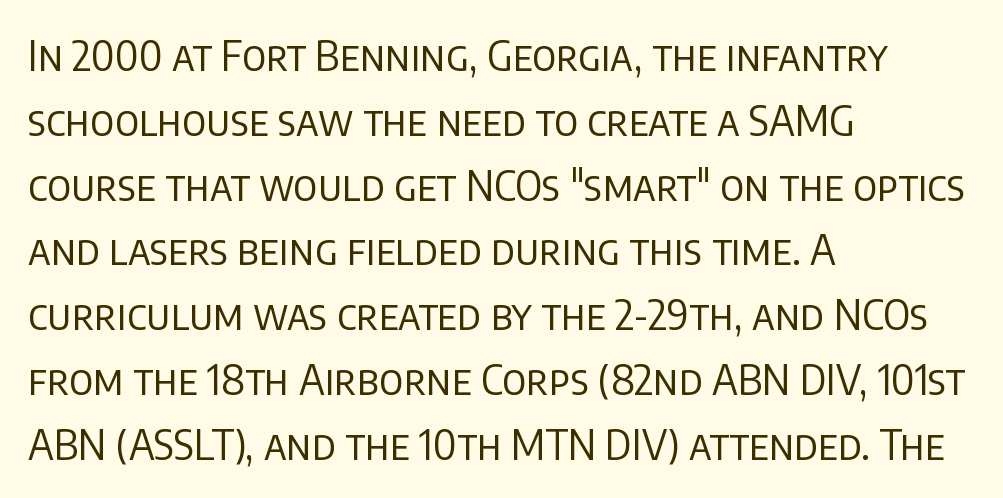
Here the designer chose a conventional face with non-uniform glyph widths. The type family on display is of the sans-serif kind. Compared with a typical body face, this is equally light or lighter still. Line beginnings align vertically; line endings do not. The lines sit at an ordinary, default distance from one another. Italic: no, the glyphs are upright roman.
